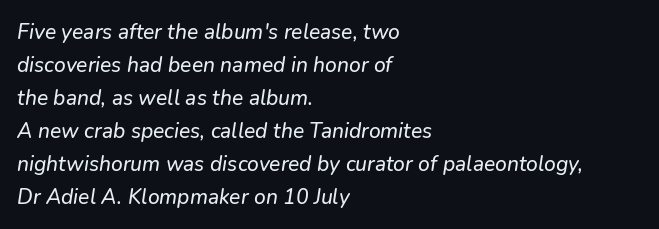
{"underline": "no", "align": "left", "line_spacing": "normal", "line_spacing_ratio": 1.57, "letter_spacing": "normal", "letter_spacing_em": 0.0, "glyph_px": 21}
